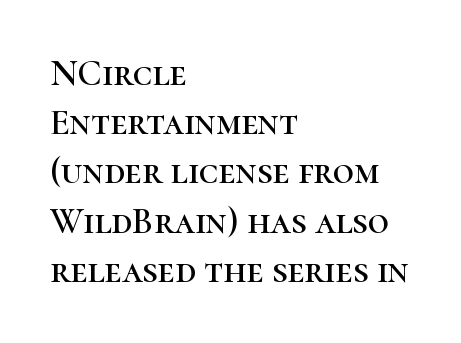
Q: Is the text italic (slanted)? A: No, it is upright.
Q: Is the typeface a serif or a sans-serif typeface? A: Serif.
Q: Is the text underlined? A: No.
Q: How is the paragraph aligned? A: Left-aligned.
Q: Is the spacing between letters normal or unusually wide? A: Normal.
Q: Is the spacing between lines tight, normal or loose? A: Normal.
Q: Width (condensed, normal, or wide)? A: Normal.
Q: Stroke contrast? A: High.
Q: x-height? A: Medium.
Q: Monospaced? A: No.
